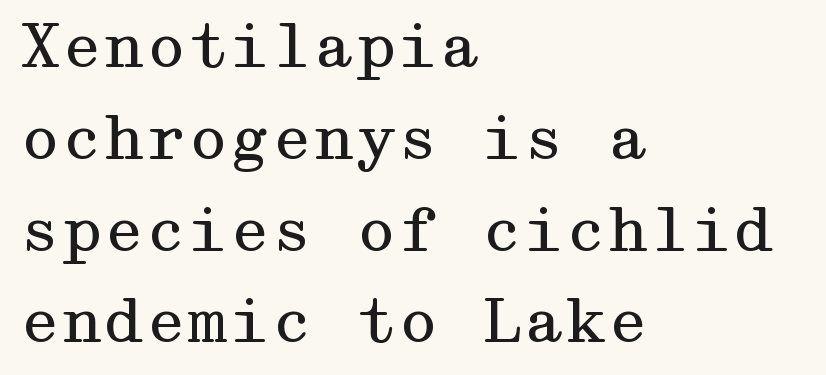
The string is rendered with underlining switched off. Each line starts at the same left margin while the right side varies. Does the leading feel generous? No, just average. These lines were composed using upright roman letters. There is no visible air inserted between adjacent glyphs. Yep, those are serifs on the letters.
